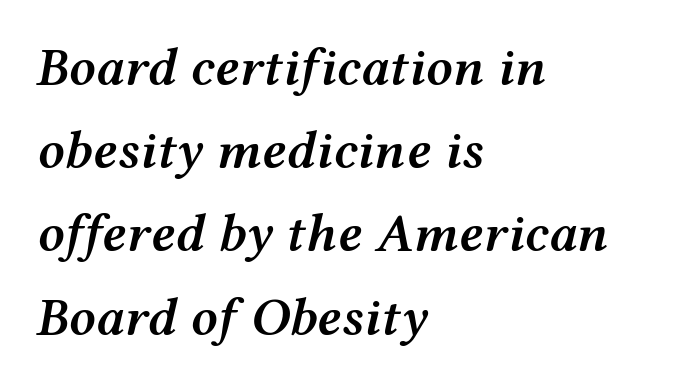
Q: Is the text bold? A: Semi-bold.
Q: Is the text italic (slanted)? A: Yes, it leans right by about 12 degrees.
Q: Is the text underlined? A: No.
Q: How is the paragraph aligned? A: Left-aligned.
Q: Is the spacing between letters normal or unusually wide? A: Normal.
Q: Is the spacing between lines tight, normal or loose? A: Normal.
Q: Width (condensed, normal, or wide)? A: Wide.
Q: Stroke contrast? A: Medium.
Q: x-height? A: Medium.
Q: Monospaced? A: No.
